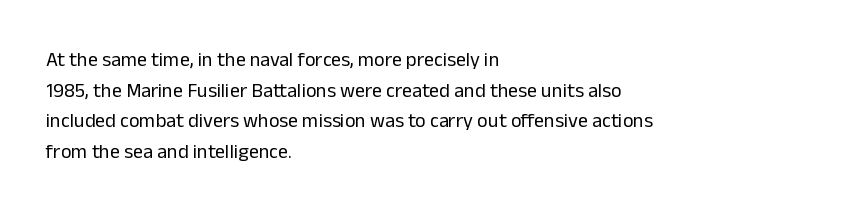
Q: Is the text bold? A: No.
Q: Is the text italic (slanted)? A: No, it is upright.
Q: Is the text underlined? A: No.
Q: How is the paragraph aligned? A: Left-aligned.
Q: Is the spacing between letters normal or unusually wide? A: Normal.
Q: Is the spacing between lines tight, normal or loose? A: Normal.
